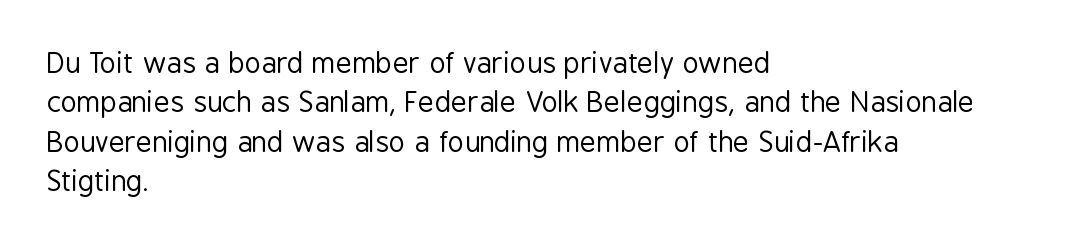
Each letter keeps its own natural width here, so spacing adapts to shape. Is there any slant? The stems are plumb. The strip under each line holds only bare page. The line-height multiplier appears to be the usual default.
